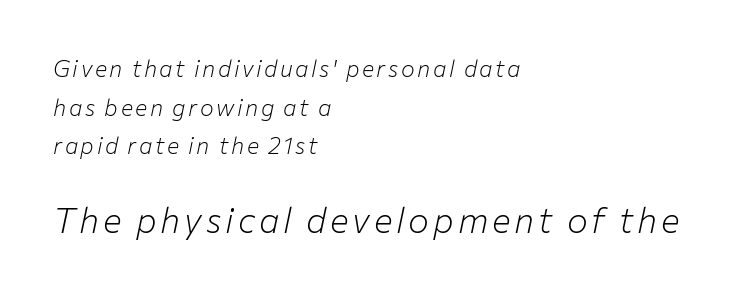
Bigger letters appear in the bottom chunk; the top chunk is reduced. A typesetter would call this leading conventional body-copy spacing. The gap between lines stays unmarked. The typesetter chose a ragged-right arrangement here. Unbolded letterforms with no extra heft. Note the varied advance widths — an 'i' is clearly narrower than an 'm'.
